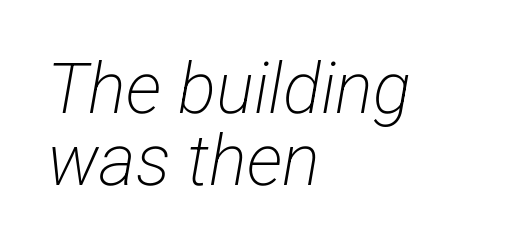
The designer dialed line spacing down below the default. Honestly, there is no underline to notice here at all. In terms of letterspacing, this is plain default setting. Spacing verdict: proportional, widths tailored to each character. The rag falls on the right side of this text block. Weight: in the light-to-regular range.
